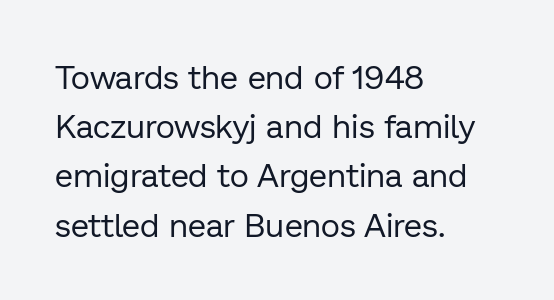
The weight tops out at a normal text grade. The rendering anchors every line to the left-hand side. Any mark beneath the type? The region is blank. Every character sits straight up, as roman type does.
